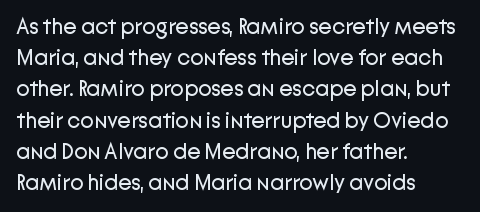
{"italic": "no", "bold": "no", "underline": "no", "align": "left", "line_spacing": "normal", "line_spacing_ratio": 1.42, "letter_spacing": "normal", "letter_spacing_em": 0.0, "glyph_px": 22}
